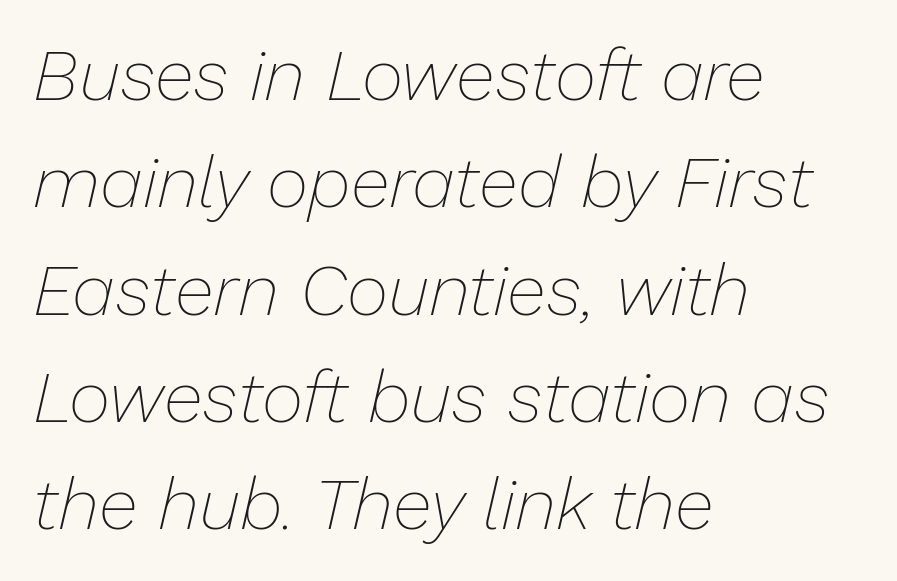
The baseline area is clear. How are the letters spaced? Ordinarily, with no added tracking. The compositor pushed each line to the left boundary. Reading down the column, the eye jumps a familiar distance to each next line. The passage shown is typed in a proportional face where columns would drift.
